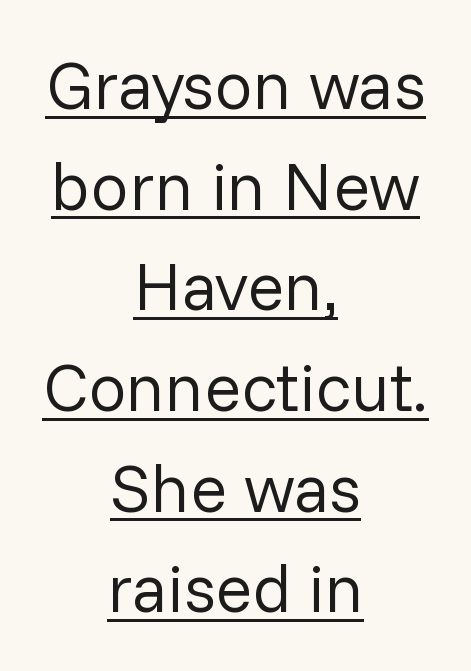
Q: Is the text bold? A: No.
Q: Is the text italic (slanted)? A: No, it is upright.
Q: Is the typeface a serif or a sans-serif typeface? A: Sans-serif.
Q: Is the text underlined? A: Yes.
Q: How is the paragraph aligned? A: Centered.
Q: Is the spacing between letters normal or unusually wide? A: Normal.
Q: Is the spacing between lines tight, normal or loose? A: Normal.
Q: Width (condensed, normal, or wide)? A: Normal.
Q: Stroke contrast? A: Low.
Q: x-height? A: Medium.
Q: Monospaced? A: No.
